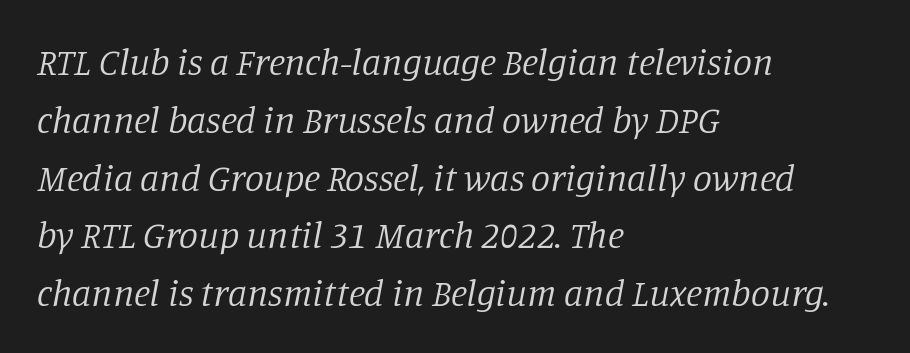
The lines are quadded left. Clear beneath every line of the passage. In terms of leading, this rendering sits right in the middle. Small tapered or slab feet sit at the stroke ends, so this counts as serif.
